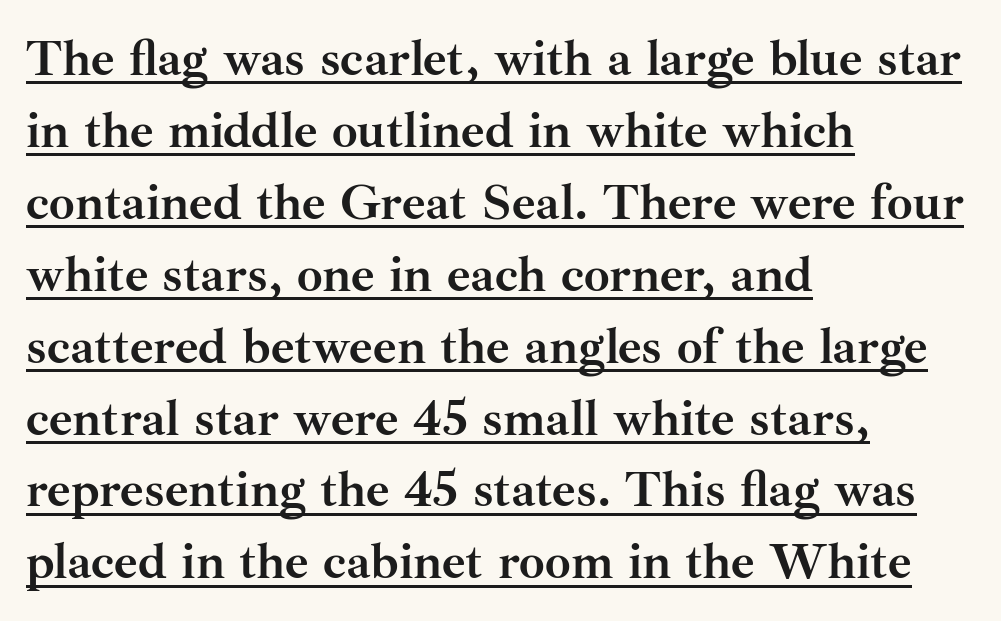
Summary of weight: heavy, a full bold. Letter spacing: default. This rendering employs a face with finishing strokes, i.e., a serif. A classic flush-left, rag-right setting is used for this passage.
